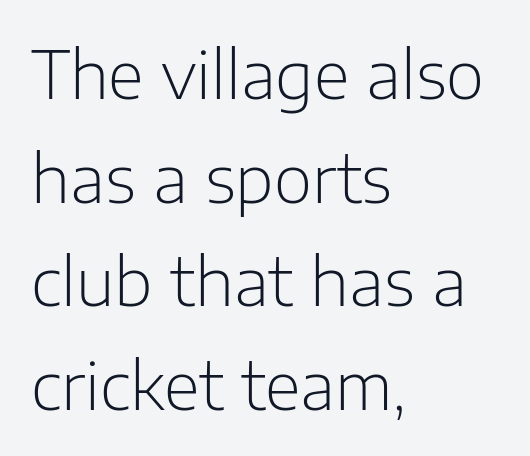
The image shows 66 px light sans-serif type, upright; set left-aligned, normal line spacing (1.57x), normal letter spacing, not underlined; low stroke contrast and a medium x-height.
